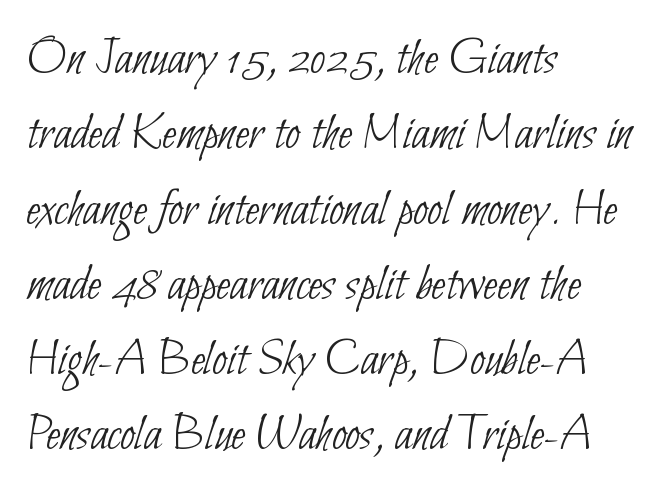
{"serif": "no", "bold": "no", "weight": "thin", "width": "condensed", "stroke_contrast": "low", "x_height": "small", "monospaced": "no", "underline": "no", "align": "left", "line_spacing": "normal", "line_spacing_ratio": 1.42, "letter_spacing": "normal", "letter_spacing_em": 0.0, "glyph_px": 53}
